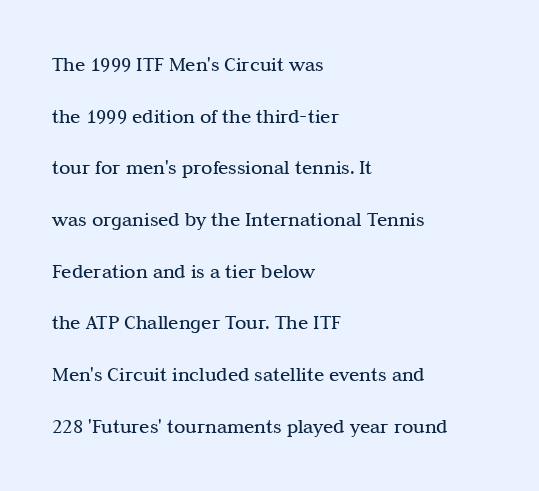
The image shows 21 px text type, upright; set left-aligned, loose line spacing (2.46x), normal letter spacing, not underlined.
